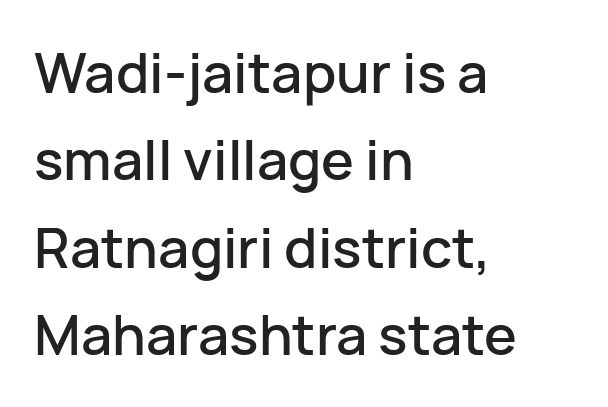
The image shows 55 px sans-serif type, upright; set left-aligned, normal line spacing (1.59x), normal letter spacing, not underlined; low stroke contrast and a medium x-height.
